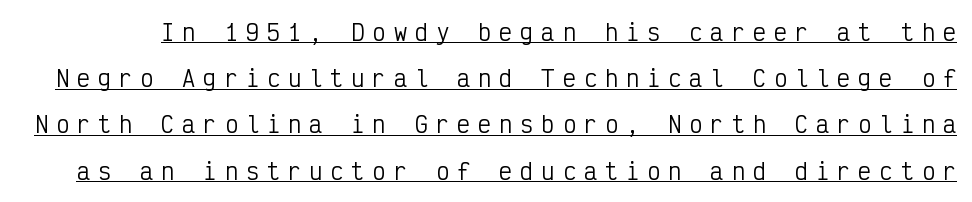
Q: Is the text bold? A: No.
Q: Is the text italic (slanted)? A: No, it is upright.
Q: Is the text underlined? A: Yes.
Q: Is the spacing between letters normal or unusually wide? A: Unusually wide.
Q: Is the spacing between lines tight, normal or loose? A: Loose.
